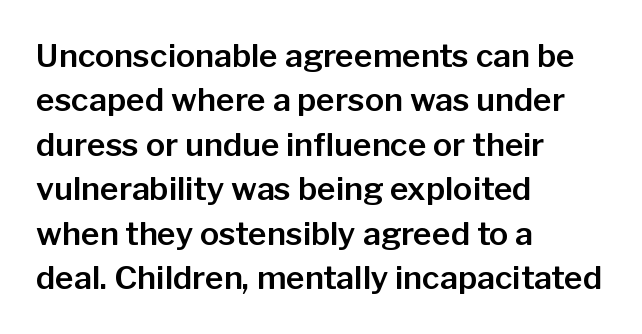
{"serif": "no", "italic": "no", "width": "normal", "stroke_contrast": "low", "x_height": "medium", "monospaced": "no", "underline": "no", "align": "left", "line_spacing": "normal", "line_spacing_ratio": 1.39, "letter_spacing": "normal", "letter_spacing_em": 0.0, "glyph_px": 32}
